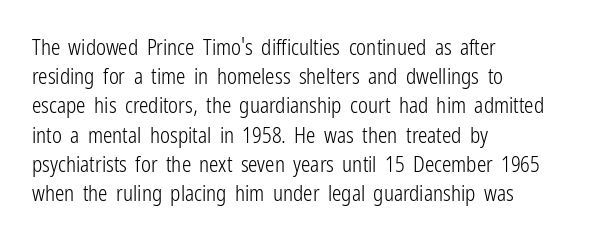
Tracking here is standard; glyphs follow each other at the usual distance. Heft: none added — not bold. These lines are set flush left with a ragged right edge. The letters stand straight up with perfectly vertical stems. Has an underline been added? It has not.
